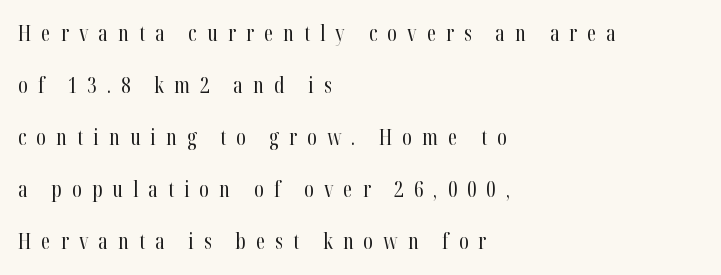
{"italic": "no", "bold": "no", "underline": "no", "align": "left", "line_spacing": "loose", "line_spacing_ratio": 2.48, "letter_spacing": "wide", "letter_spacing_em": 0.48, "glyph_px": 21}
